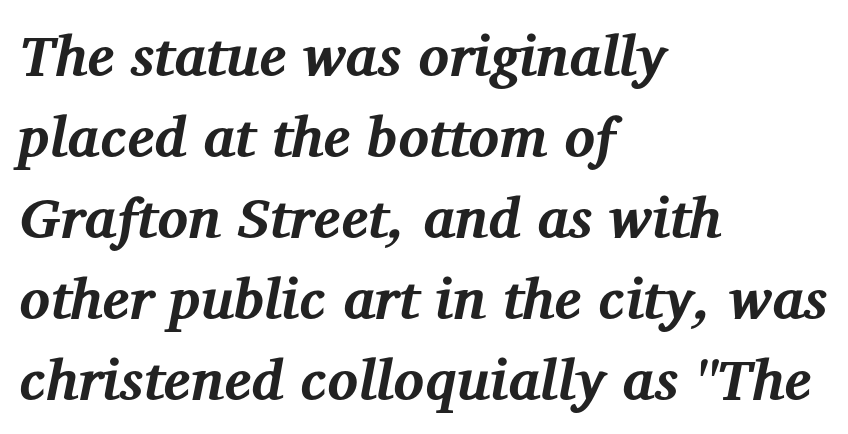
Q: Is the text bold? A: Yes.
Q: Is the text italic (slanted)? A: Yes, it leans right by about 12 degrees.
Q: Is the typeface a serif or a sans-serif typeface? A: Serif.
Q: Is the text underlined? A: No.
Q: How is the paragraph aligned? A: Left-aligned.
Q: Is the spacing between letters normal or unusually wide? A: Normal.
Q: Is the spacing between lines tight, normal or loose? A: Normal.
Q: Width (condensed, normal, or wide)? A: Normal.
Q: Stroke contrast? A: Medium.
Q: x-height? A: Medium.
Q: Monospaced? A: No.
